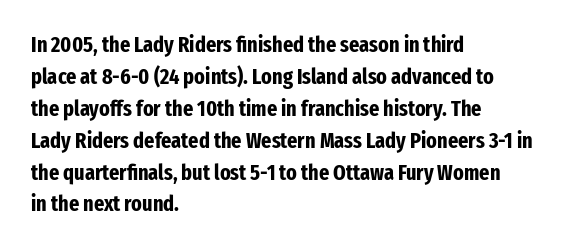
Q: Is the text bold? A: Yes.
Q: Is the text italic (slanted)? A: No, it is upright.
Q: Is the text underlined? A: No.
Q: How is the paragraph aligned? A: Left-aligned.
Q: Is the spacing between letters normal or unusually wide? A: Normal.
Q: Is the spacing between lines tight, normal or loose? A: Normal.
